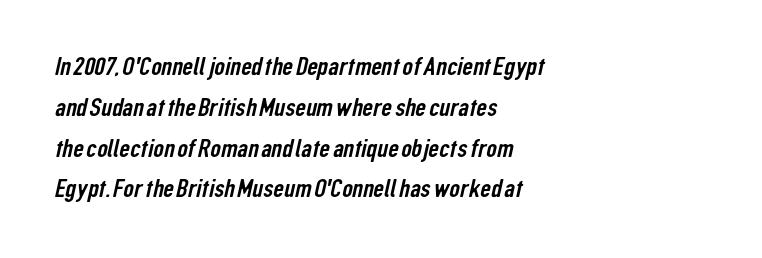
The area under the type is left untouched. Does the leading feel generous? No, just average. Does extra space separate the letters? No, they use regular spacing. Casual observation: everything's shoved over to the left.
